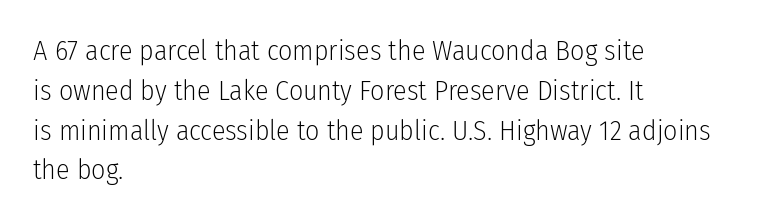
Beneath every word, the page is bare. No heavy texture on the line: the type isn't bold. Quick note: interline space is typical. Letterform terminals end flat and unadorned throughout the passage. Varying glyph widths throughout — classic text-font behaviour. Vertical strokes here are truly vertical.
